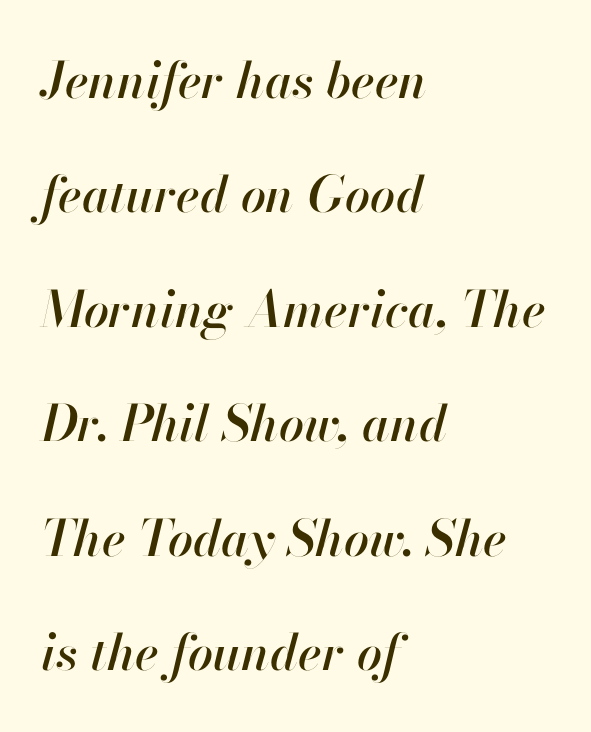
Q: Is the text italic (slanted)? A: Yes, it leans right by about 13 degrees.
Q: Is the text underlined? A: No.
Q: How is the paragraph aligned? A: Left-aligned.
Q: Is the spacing between letters normal or unusually wide? A: Normal.
Q: Is the spacing between lines tight, normal or loose? A: Loose.
Q: Width (condensed, normal, or wide)? A: Normal.
Q: Stroke contrast? A: High.
Q: x-height? A: Small.
Q: Monospaced? A: No.
